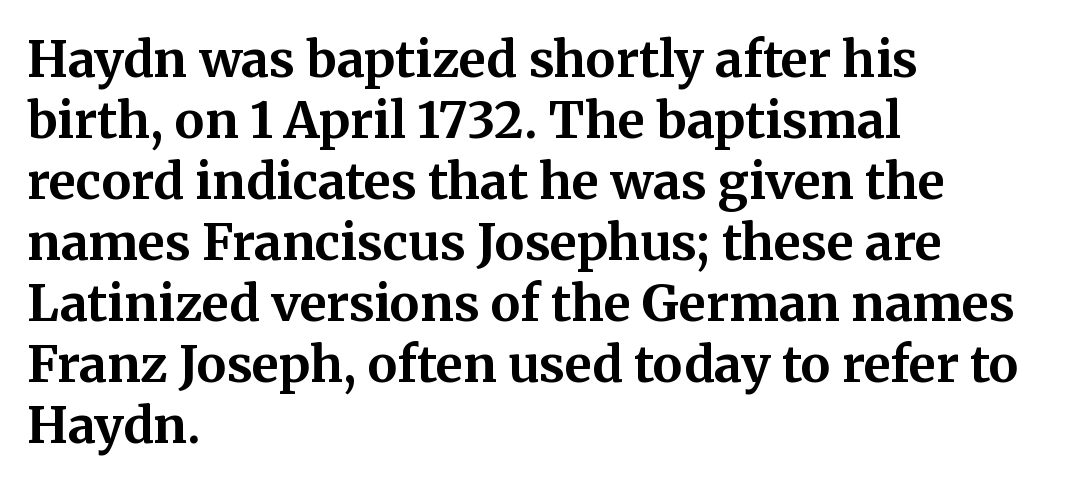
{"serif": "yes", "italic": "no", "bold": "yes", "weight": "bold", "width": "normal", "stroke_contrast": "medium", "x_height": "medium", "monospaced": "no", "underline": "no", "align": "left", "line_spacing_ratio": 1.22, "letter_spacing": "normal", "letter_spacing_em": 0.0, "glyph_px": 50}
